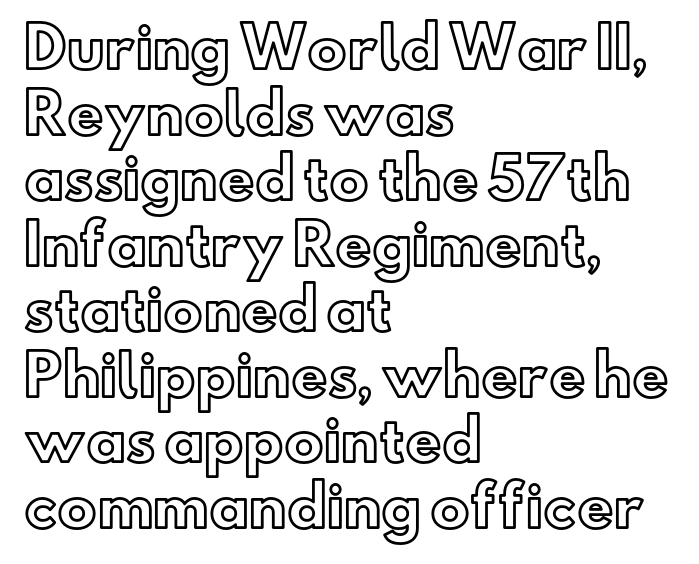
{"italic": "no", "width": "normal", "x_height": "small", "monospaced": "no", "underline": "no", "align": "left", "line_spacing_ratio": 1.17, "letter_spacing": "normal", "letter_spacing_em": 0.0, "glyph_px": 56}
